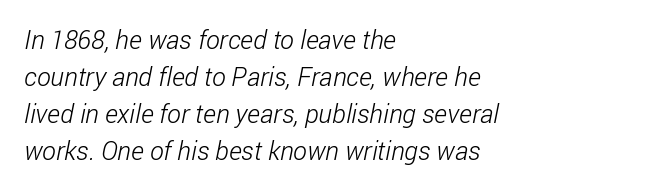
The image shows 26 px text type; set left-aligned, normal line spacing (1.42x), normal letter spacing, not underlined.
